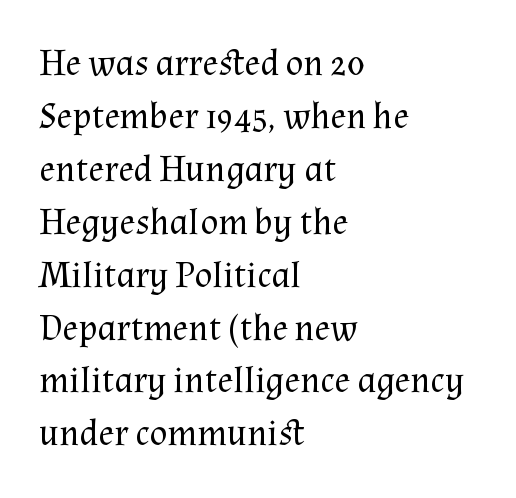
Q: Is the text bold? A: No.
Q: Is the text italic (slanted)? A: No, it is upright.
Q: Is the text underlined? A: No.
Q: How is the paragraph aligned? A: Left-aligned.
Q: Is the spacing between letters normal or unusually wide? A: Normal.
Q: Is the spacing between lines tight, normal or loose? A: Normal.
Q: Width (condensed, normal, or wide)? A: Normal.
Q: Stroke contrast? A: Medium.
Q: x-height? A: Medium.
Q: Monospaced? A: No.
